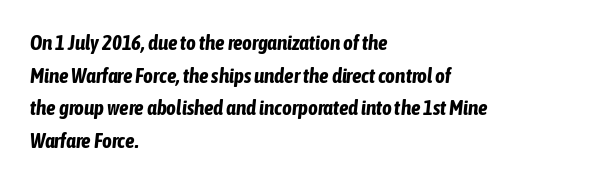
The image shows 21 px bold type, italic (leaning right); set left-aligned, normal line spacing (1.55x), normal letter spacing, not underlined.
